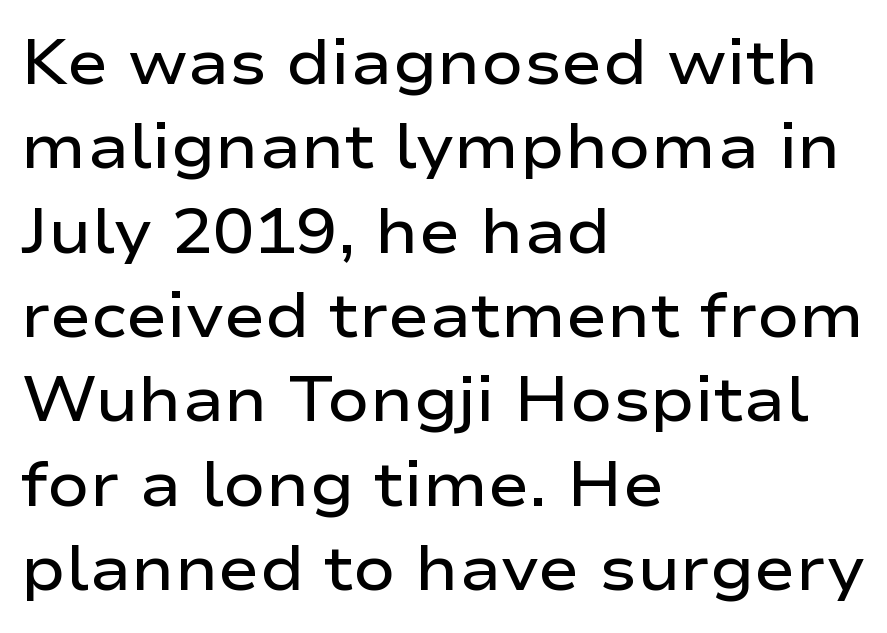
This is roman type, the default non-slanted kind. The rendering shows plain stroke endings on the letterforms — a sans-serif design. These lines carry some extra weight — a demibold, not a full bold. Horizontally, the lines are justified to the leading edge only. The letterforms sit shoulder to shoulder at normal distance. This block has exactly the height ordinary leading produces.
